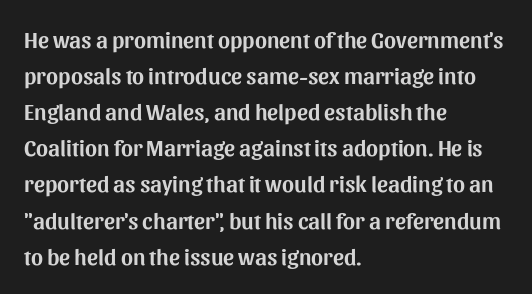
Q: Is the text italic (slanted)? A: No, it is upright.
Q: Is the text underlined? A: No.
Q: How is the paragraph aligned? A: Left-aligned.
Q: Is the spacing between letters normal or unusually wide? A: Normal.
Q: Is the spacing between lines tight, normal or loose? A: Normal.
